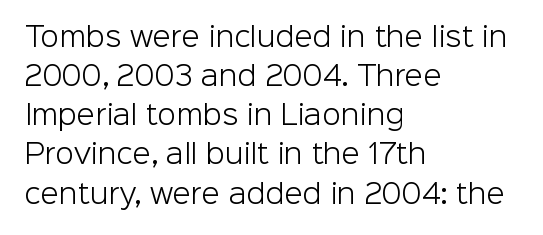
Default kerning and tracking; the words read as compact shapes. No heavy texture on the line: the type isn't bold. A roman cut, with each character standing at attention. Notice how the passage keeps a crisp vertical edge on the left only. Bare-footed words on every line.
